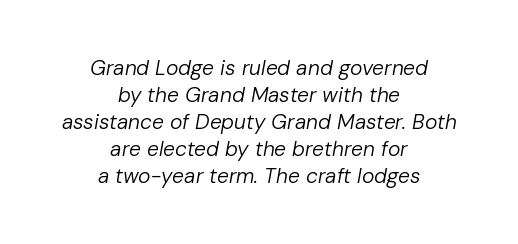
Q: Is the text bold? A: No.
Q: Is the text italic (slanted)? A: Yes, it leans right by about 10 degrees.
Q: Is the text underlined? A: No.
Q: How is the paragraph aligned? A: Centered.
Q: Is the spacing between letters normal or unusually wide? A: Normal.
Q: Is the spacing between lines tight, normal or loose? A: Normal.
